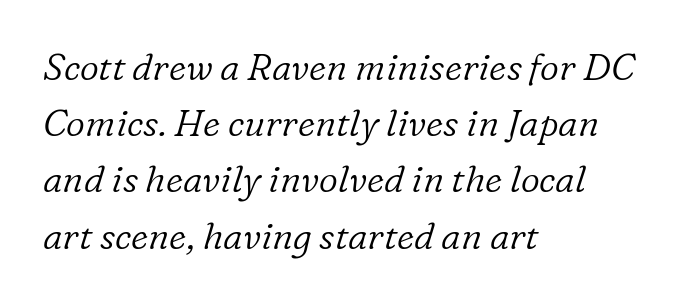
Q: Is the text bold? A: No.
Q: Is the text italic (slanted)? A: Yes, it leans right by about 16 degrees.
Q: Is the typeface a serif or a sans-serif typeface? A: Serif.
Q: Is the text underlined? A: No.
Q: How is the paragraph aligned? A: Left-aligned.
Q: Is the spacing between letters normal or unusually wide? A: Normal.
Q: Is the spacing between lines tight, normal or loose? A: Normal.
Q: Width (condensed, normal, or wide)? A: Normal.
Q: Stroke contrast? A: Low.
Q: x-height? A: Medium.
Q: Monospaced? A: No.
